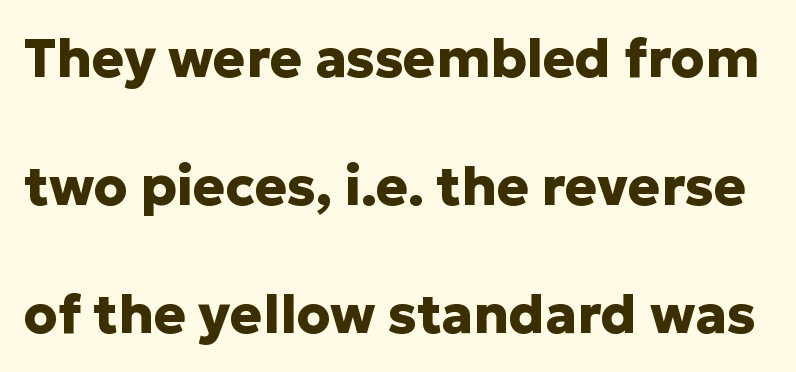
The image shows 54 px heavy sans-serif type, upright; set loose line spacing (2.37x), normal letter spacing, not underlined; low stroke contrast and a medium x-height.
